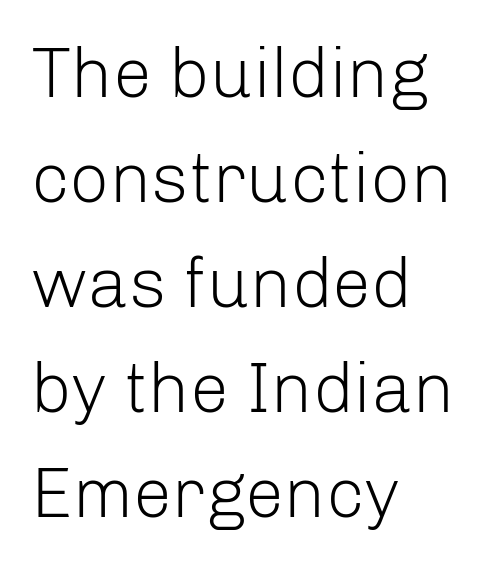
{"serif": "no", "italic": "no", "bold": "no", "weight": "light", "width": "normal", "stroke_contrast": "low", "x_height": "medium", "monospaced": "no", "underline": "no", "align": "left", "line_spacing": "normal", "line_spacing_ratio": 1.5, "letter_spacing": "normal", "letter_spacing_em": 0.0, "glyph_px": 70}
